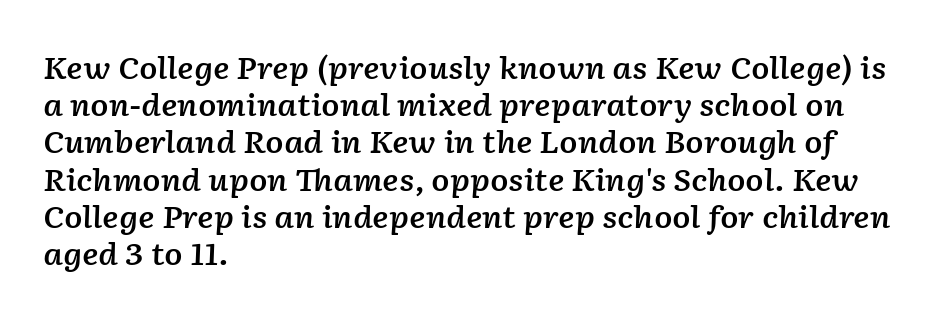
The image shows 30 px semibold type, italic (leaning right); set left-aligned, line spacing 1.24x, normal letter spacing, not underlined; low stroke contrast and a medium x-height.
